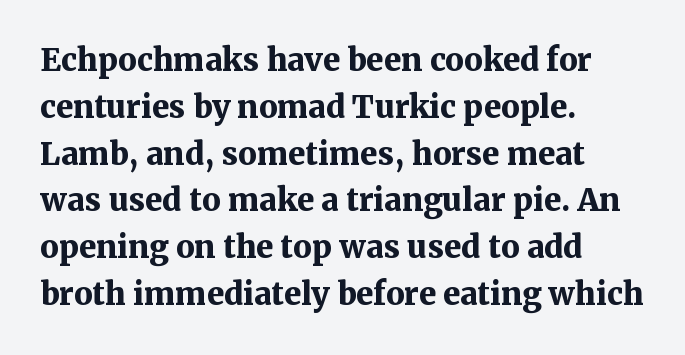
Q: Is the text bold? A: Yes.
Q: Is the text italic (slanted)? A: No, it is upright.
Q: Is the typeface a serif or a sans-serif typeface? A: Serif.
Q: Is the text underlined? A: No.
Q: How is the paragraph aligned? A: Left-aligned.
Q: Is the spacing between letters normal or unusually wide? A: Normal.
Q: Is the spacing between lines tight, normal or loose? A: Normal.
Q: Width (condensed, normal, or wide)? A: Normal.
Q: Stroke contrast? A: Medium.
Q: x-height? A: Medium.
Q: Monospaced? A: No.
